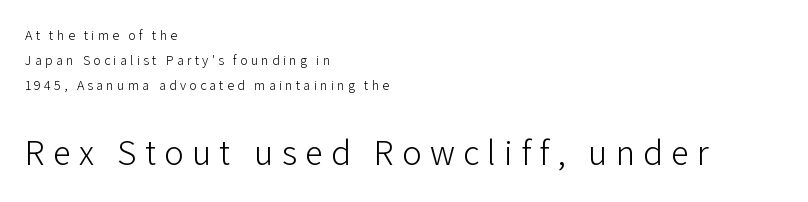
The following chunk of copy outweighs the initial chunk in type size. This is sans-serif lettering, the kind often seen on screens and signage. Honestly, there is no underline to notice here at all. Teacher's note: observe the even left margin — that is flush-left alignment. The tracking reads as deliberately expanded to a designer's eye. Stem width sits at or under what a default text font uses.
